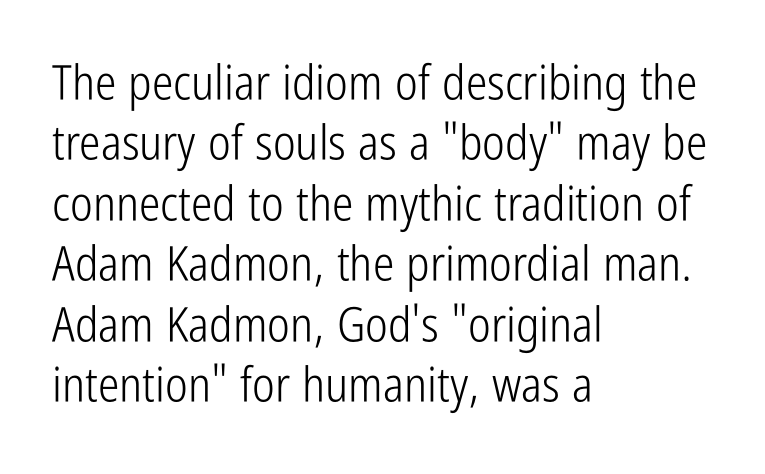
The image shows 48 px light, condensed sans-serif type, upright; set left-aligned, normal line spacing (1.26x), normal letter spacing, not underlined; low stroke contrast and a medium x-height.
